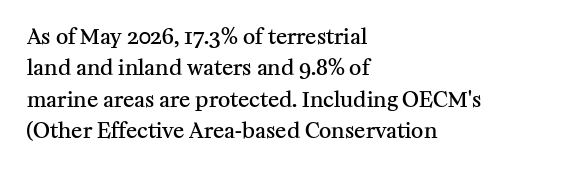
The image shows 21 px text type, upright; set left-aligned, normal line spacing (1.5x), normal letter spacing, not underlined.
